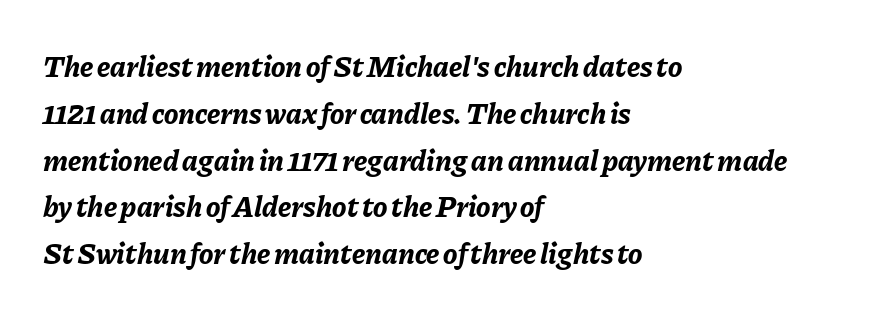
Every row of glyphs begins at an identical x-position on the left. Plenty of ink on the page — the face is bold. Descender tails drop into unmarked territory. The rendering uses natural spacing where letterforms have individual widths. These lines sit exactly where default settings would place them. The line texture is even and compact thanks to regular tracking.
